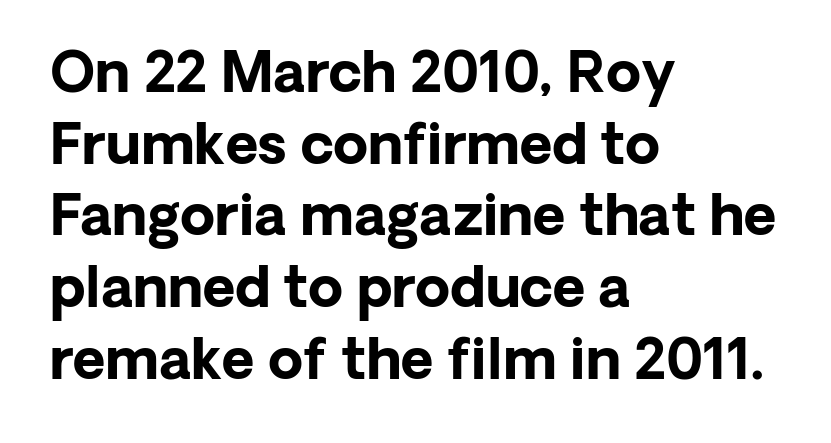
{"serif": "no", "italic": "no", "bold": "yes", "weight": "bold", "width": "normal", "stroke_contrast": "low", "x_height": "medium", "monospaced": "no", "underline": "no", "align": "left", "line_spacing": "normal", "line_spacing_ratio": 1.28, "letter_spacing": "normal", "letter_spacing_em": 0.0, "glyph_px": 56}
